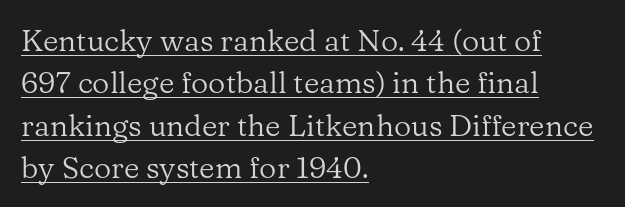
The image shows 30 px regular-weight serif type, upright; set left-aligned, normal line spacing (1.41x), normal letter spacing, underlined; low stroke contrast and a medium x-height.
